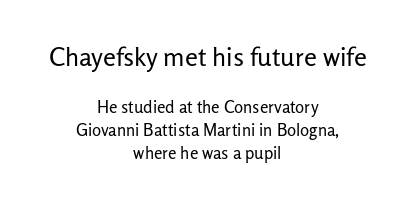
A typesetter would mark this as roman, not italic. Of the two passages, the one on top uses the larger point size. Notice how descenders clear the ascenders below comfortably — that's standard leading. Lines of text with bare space underneath. No heavy texture on the line: the type isn't bold. Default kerning and tracking; the words read as compact shapes.
